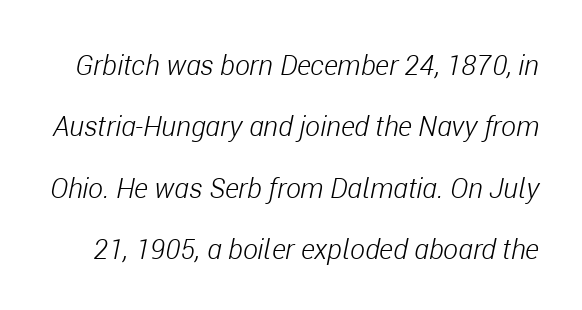
The image shows 28 px light, condensed type, italic (leaning right); set loose line spacing (2.19x), normal letter spacing, not underlined; low stroke contrast and a medium x-height.
